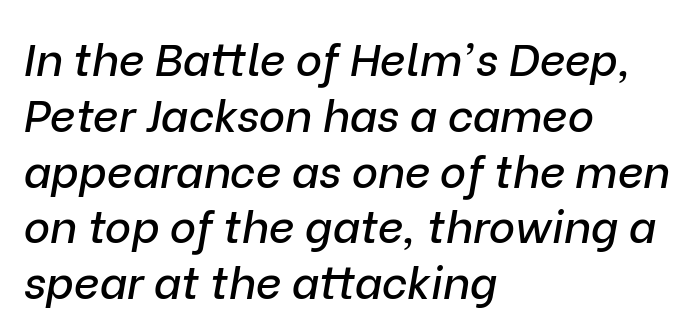
{"italic": "yes", "lean": "right", "slant_degrees": 9, "width": "normal", "stroke_contrast": "low", "x_height": "medium", "monospaced": "no", "underline": "no", "align": "left", "line_spacing_ratio": 1.24, "letter_spacing": "normal", "letter_spacing_em": 0.0, "glyph_px": 45}
